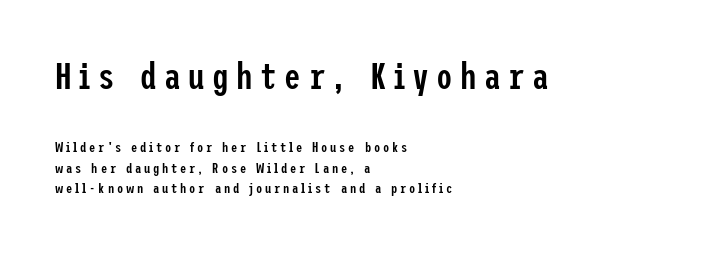
The image shows 37 px semibold, condensed sans-serif type, upright; set left-aligned, normal line spacing (1.47x), unusually wide letter spacing (+0.2 em), not underlined; the first (top) block is 2.64x larger; low stroke contrast and a medium x-height.
